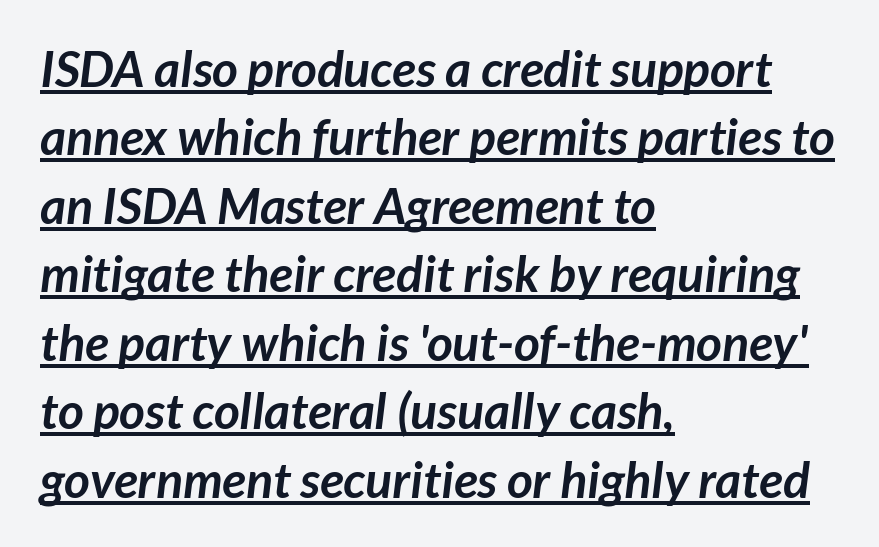
The image shows 50 px semibold sans-serif type; set left-aligned, normal line spacing (1.37x), normal letter spacing, underlined; low stroke contrast and a medium x-height.
